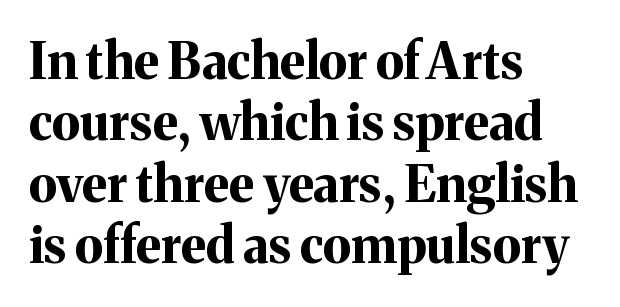
Q: Is the text bold? A: Yes.
Q: Is the text italic (slanted)? A: No, it is upright.
Q: Is the typeface a serif or a sans-serif typeface? A: Serif.
Q: Is the text underlined? A: No.
Q: How is the paragraph aligned? A: Left-aligned.
Q: Is the spacing between letters normal or unusually wide? A: Normal.
Q: Width (condensed, normal, or wide)? A: Normal.
Q: Stroke contrast? A: Medium.
Q: x-height? A: Medium.
Q: Monospaced? A: No.
